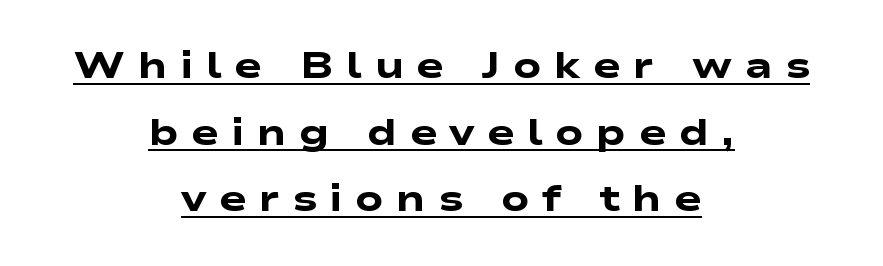
The image shows 37 px heavy, wide sans-serif type; set centered, line spacing 1.8x, unusually wide letter spacing (+0.33 em), underlined; low stroke contrast and a medium x-height.
